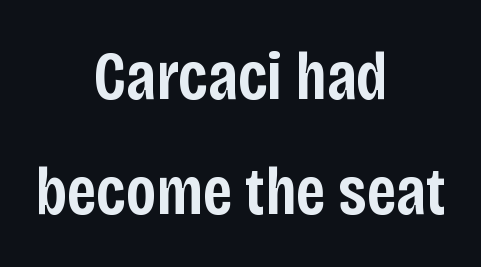
Each new line begins a customary step beneath the previous one. Look at the bottom of the vertical strokes: they stop flat, with no serifs. Nobody drew a line under any word here. Is the type bold? Partly — it's a semibold, heavier than regular but not fully bold.
